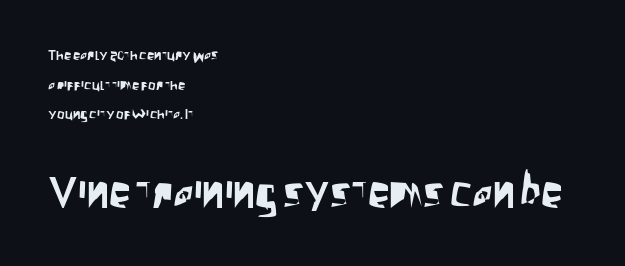
Q: Is the text italic (slanted)? A: No, it is upright.
Q: Is the typeface a serif or a sans-serif typeface? A: Sans-serif.
Q: Is the text underlined? A: No.
Q: How is the paragraph aligned? A: Left-aligned.
Q: Is the spacing between letters normal or unusually wide? A: Normal.
Q: Is the spacing between lines tight, normal or loose? A: Loose.
Q: Which block of text is set in a larger size, the first (top) or the second (bottom)? A: The second (bottom) one.
Q: Width (condensed, normal, or wide)? A: Condensed.
Q: Stroke contrast? A: Low.
Q: x-height? A: Large.
Q: Monospaced? A: No.
